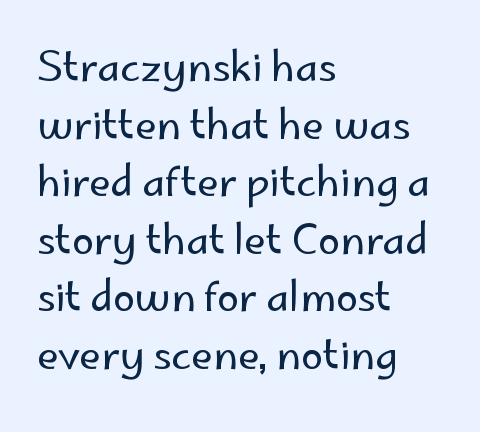
Is this a heavy cut? Hardly; it is regular or lighter. A bare baseline throughout the passage. The rendering uses natural spacing where letterforms have individual widths. Students, observe: this is what conventionally led text looks like. Nothing unusual about the tracking: characters are spaced as the font intends. The characters display no serif detailing; their extremities are plain.
